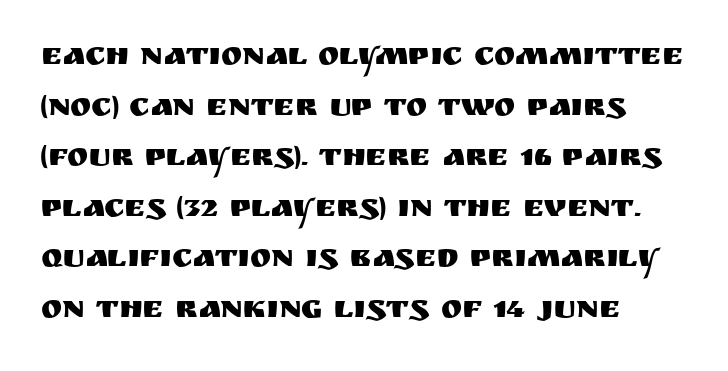
The image shows 32 px sans-serif type, upright; set left-aligned, normal line spacing (1.58x), normal letter spacing, not underlined; medium stroke contrast and a large x-height.
